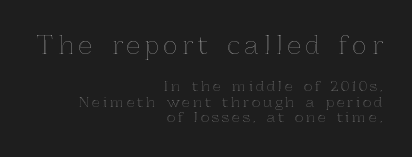
{"italic": "no", "underline": "no", "align": "right", "line_spacing": "tight", "line_spacing_ratio": 1.14, "letter_spacing": "wide", "letter_spacing_em": 0.21, "larger_block": "first", "size_ratio": 1.71, "glyph_px": 24}
